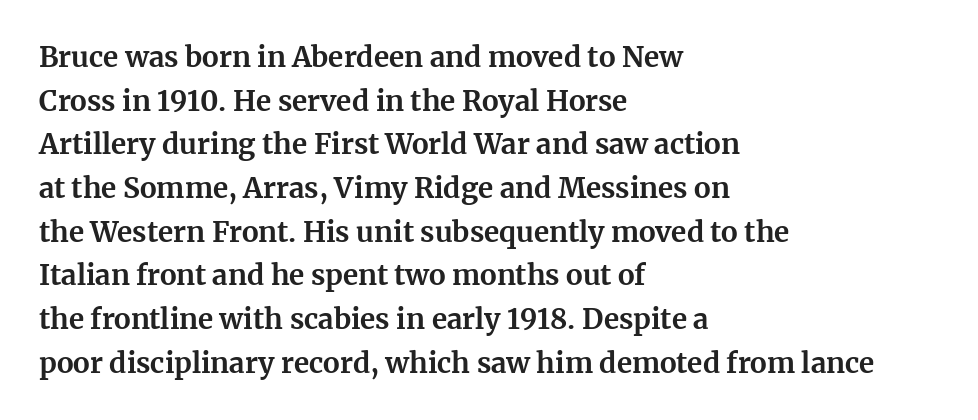
Q: Is the text bold? A: Yes.
Q: Is the text italic (slanted)? A: No, it is upright.
Q: Is the typeface a serif or a sans-serif typeface? A: Serif.
Q: Is the text underlined? A: No.
Q: How is the paragraph aligned? A: Left-aligned.
Q: Is the spacing between letters normal or unusually wide? A: Normal.
Q: Is the spacing between lines tight, normal or loose? A: Normal.
Q: Width (condensed, normal, or wide)? A: Normal.
Q: Stroke contrast? A: Medium.
Q: x-height? A: Medium.
Q: Monospaced? A: No.
